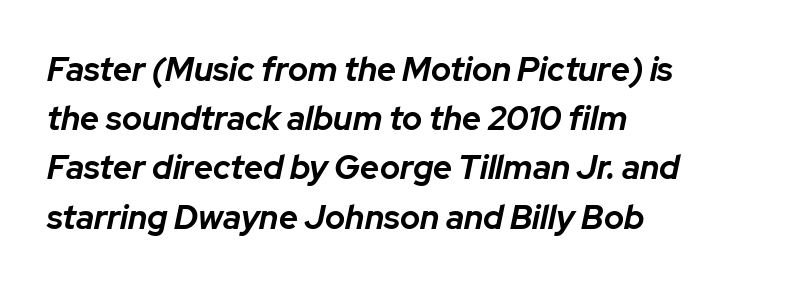
The typesetting leans heavy: a genuine bold. Descenders are the only things crossing below the line. Note the varied advance widths — an 'i' is clearly narrower than an 'm'. Successive baselines arrive at the customary interval.
